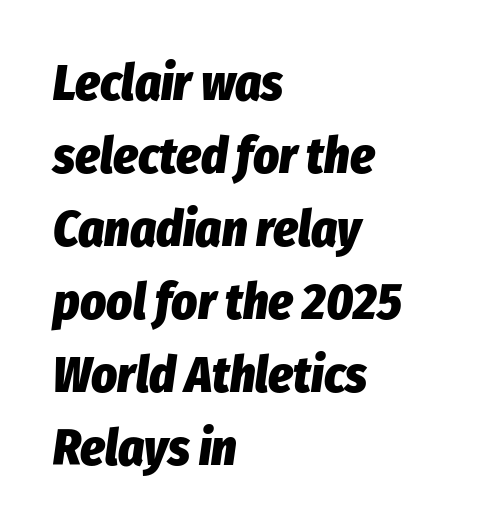
The image shows 50 px heavy, condensed type, italic (leaning right); set left-aligned, normal line spacing (1.46x), normal letter spacing, not underlined; low stroke contrast and a medium x-height.
